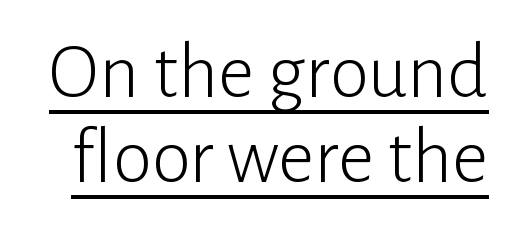
The image shows 79 px light sans-serif type, upright; set tight line spacing (1.07x), normal letter spacing, underlined; low stroke contrast and a medium x-height.
